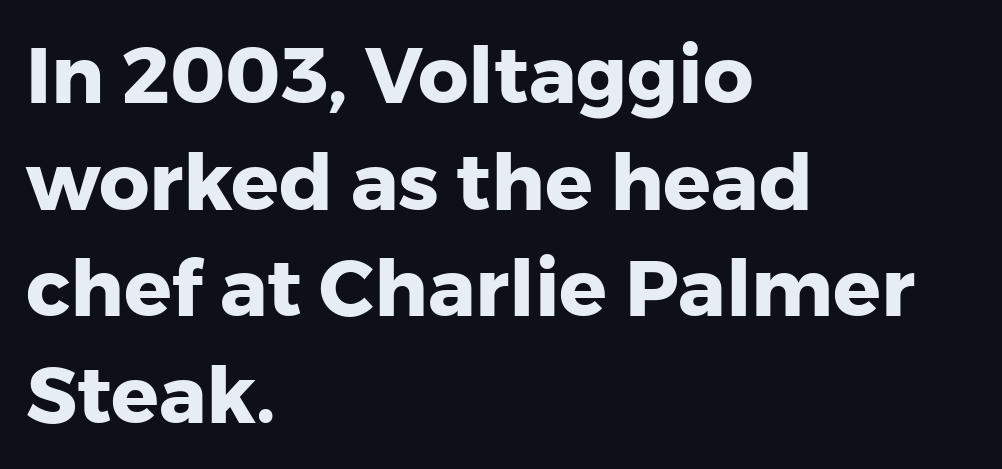
{"serif": "no", "italic": "no", "bold": "yes", "weight": "heavy", "width": "normal", "stroke_contrast": "low", "x_height": "medium", "monospaced": "no", "underline": "no", "align": "left", "line_spacing": "normal", "line_spacing_ratio": 1.35, "letter_spacing": "normal", "letter_spacing_em": 0.0, "glyph_px": 79}
